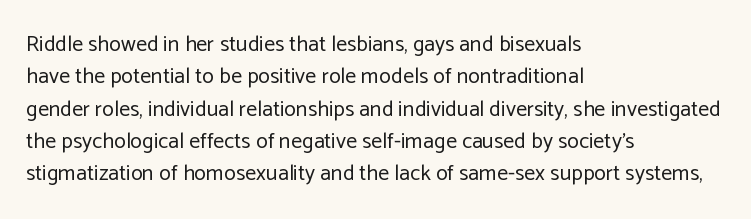
Does extra space separate the letters? No, they use regular spacing. Compared with a typical body face, this is equally light or lighter still. Casual observation: everything's shoved over to the left. This sample keeps an unexceptional amount of space between lines.
